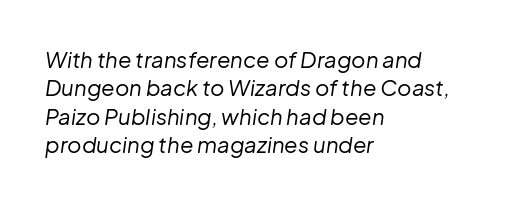
The paragraph has a hard left edge and a soft right edge. Beneath every word, the page is bare. The line texture is even and compact thanks to regular tracking. Interline gaps are of average width in this sample. Quick note: italic. Counters stay open thanks to moderate or lighter strokes.
